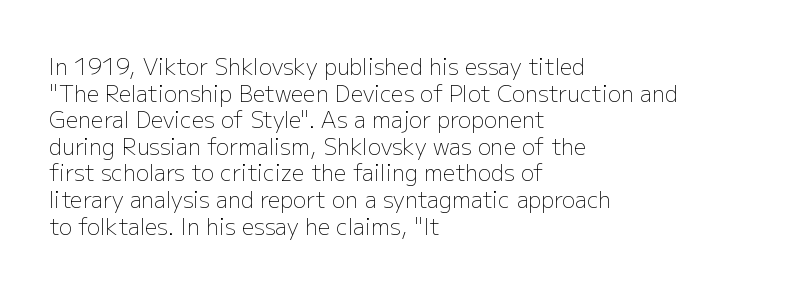
The image shows 22 px text type, upright; set left-aligned, line spacing 1.21x, normal letter spacing, not underlined.
